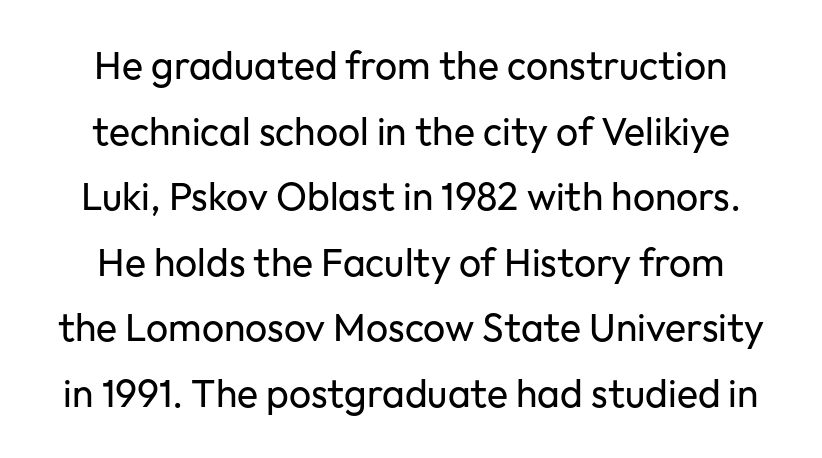
A bare baseline throughout the passage. Each letter keeps its own natural width here, so spacing adapts to shape. The text was rendered using a sans face with plain stroke endings. Words appear dense and cohesive because spacing is normal. Posture: straight, roman, zero tilt.
